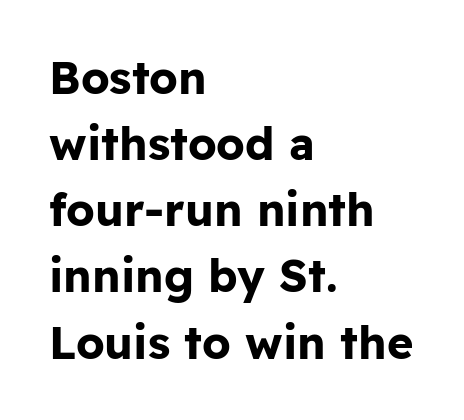
The glyphs in this specimen are sans serif. Is this a fixed-width face? No — the glyphs have proportional, varying widths. These lines sit exactly where default settings would place them. Check under the words: just untouched page.
